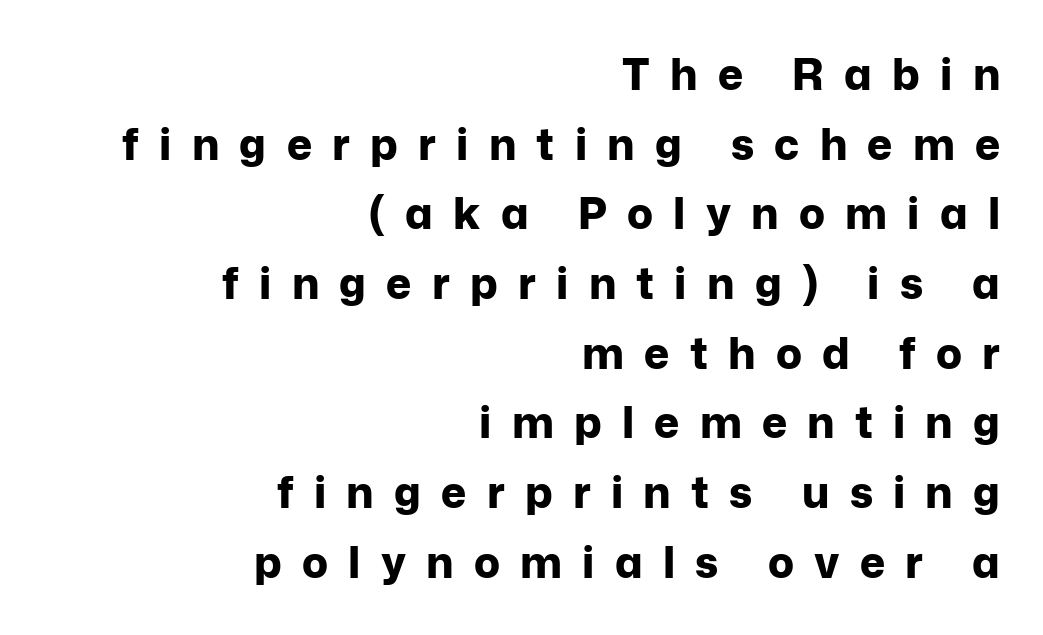
Compared with typical paragraphs, the rows here are spaced about the same. Each letter's strokes conclude bluntly, with no projecting serifs. Is there any slant? The stems are plumb. Casual observation: everything's shoved over to the right. Spacing between characters has been opened up far beyond the box default. Lines of text with bare space underneath.
